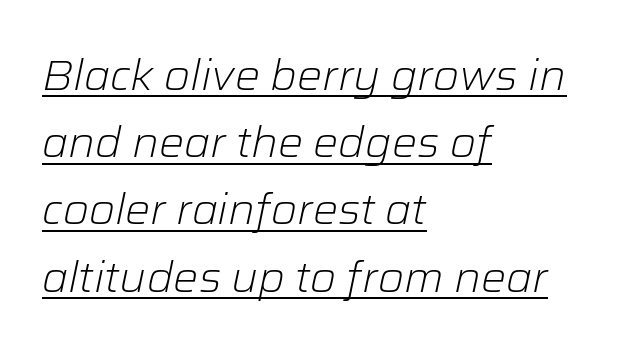
Q: Is the text bold? A: No.
Q: Is the text italic (slanted)? A: Yes, it leans right by about 12 degrees.
Q: Is the text underlined? A: Yes.
Q: How is the paragraph aligned? A: Left-aligned.
Q: Is the spacing between letters normal or unusually wide? A: Normal.
Q: Is the spacing between lines tight, normal or loose? A: Normal.
Q: Width (condensed, normal, or wide)? A: Normal.
Q: Stroke contrast? A: Low.
Q: x-height? A: Medium.
Q: Monospaced? A: No.
